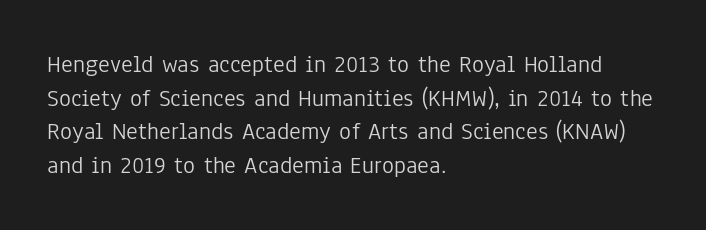
Honestly, there is no underline to notice here at all. When letters stand straight like this, we call the style roman or upright. The passage shown stacks its lines at a standard gap. Horizontal alignment here is leftward, the default for most running prose. Ink coverage per letter is moderate at most.
